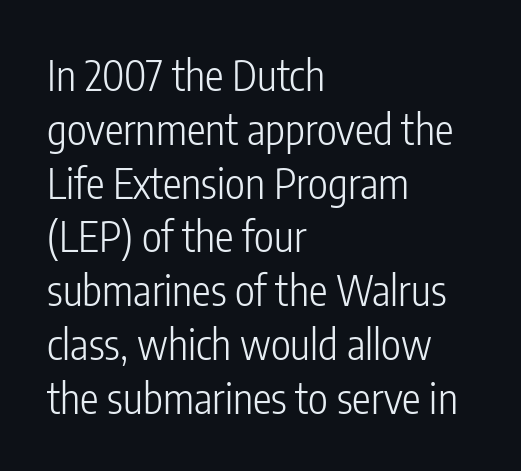
The image shows 42 px light, condensed sans-serif type, upright; set left-aligned, normal line spacing (1.28x), normal letter spacing, not underlined; low stroke contrast and a medium x-height.
